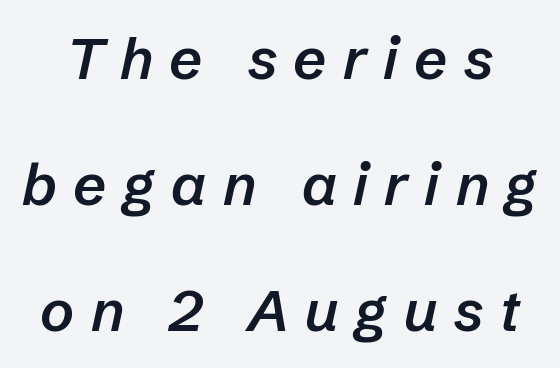
Q: Is the text bold? A: Semi-bold.
Q: Is the text italic (slanted)? A: Yes, it leans right by about 12 degrees.
Q: Is the text underlined? A: No.
Q: Is the spacing between letters normal or unusually wide? A: Unusually wide.
Q: Is the spacing between lines tight, normal or loose? A: Loose.
Q: Width (condensed, normal, or wide)? A: Normal.
Q: Stroke contrast? A: Low.
Q: x-height? A: Medium.
Q: Monospaced? A: No.
